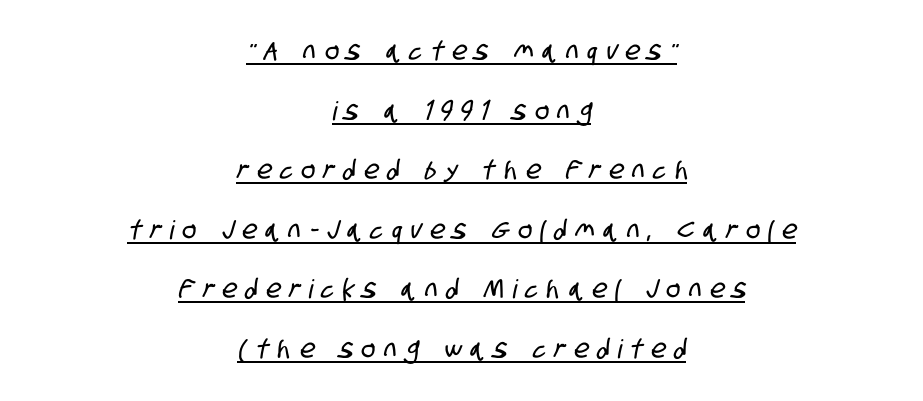
{"underline": "yes", "align": "center", "line_spacing": "loose", "line_spacing_ratio": 2.29, "letter_spacing": "wide", "letter_spacing_em": 0.34, "glyph_px": 26}
